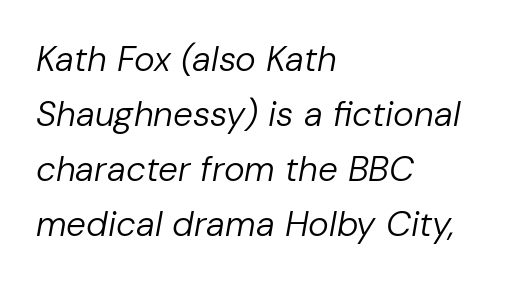
The letterforms sit shoulder to shoulder at normal distance. Layout note: lines flush left. The baseline area is clear. A light-to-regular cut is what we see here.
